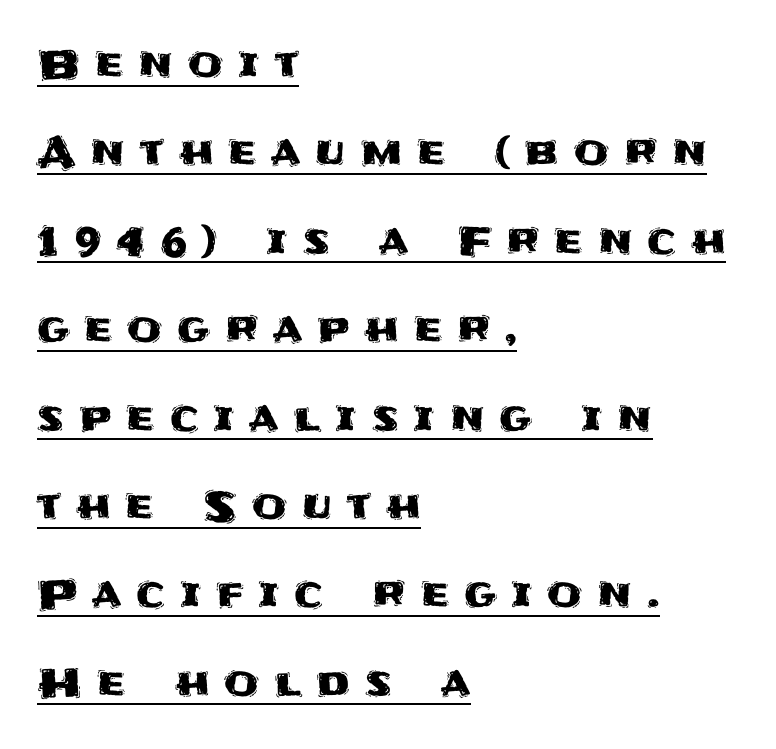
{"serif": "no", "italic": "no", "width": "normal", "stroke_contrast": "medium", "x_height": "large", "monospaced": "no", "underline": "yes", "align": "left", "line_spacing": "loose", "line_spacing_ratio": 2.21, "letter_spacing": "wide", "letter_spacing_em": 0.37, "glyph_px": 40}
